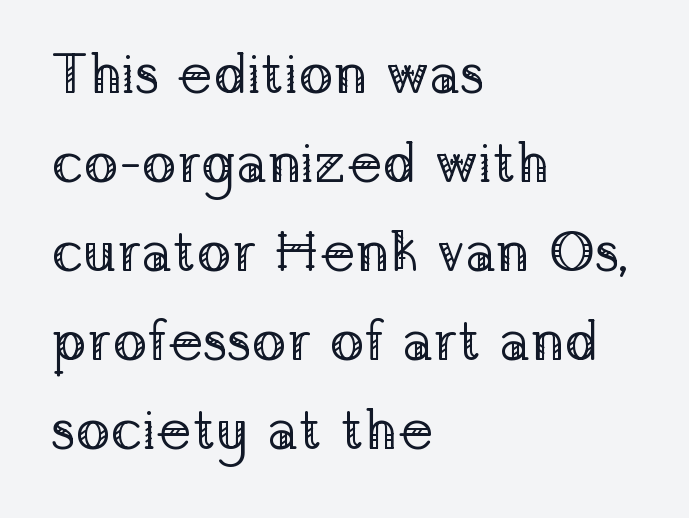
Decoration check: the copy has no underline. A roman cut, with each character standing at attention. Quick note: interline space is typical. This sample has the flowing, uneven cadence of proportional lettering. These lines keep a tight, regular rhythm from letter to letter. The typesetting does not lean heavy: it is not bold.
